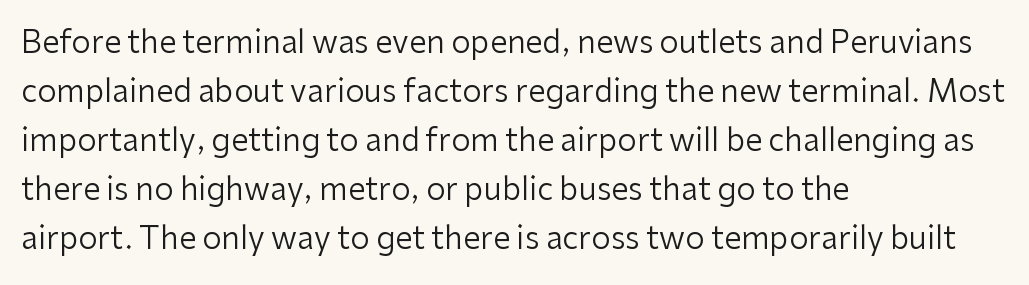
{"serif": "no", "italic": "no", "bold": "no", "weight": "regular", "width": "normal", "stroke_contrast": "low", "x_height": "medium", "monospaced": "no", "underline": "no", "align": "left", "line_spacing": "normal", "line_spacing_ratio": 1.58, "letter_spacing": "normal", "letter_spacing_em": 0.0, "glyph_px": 31}
